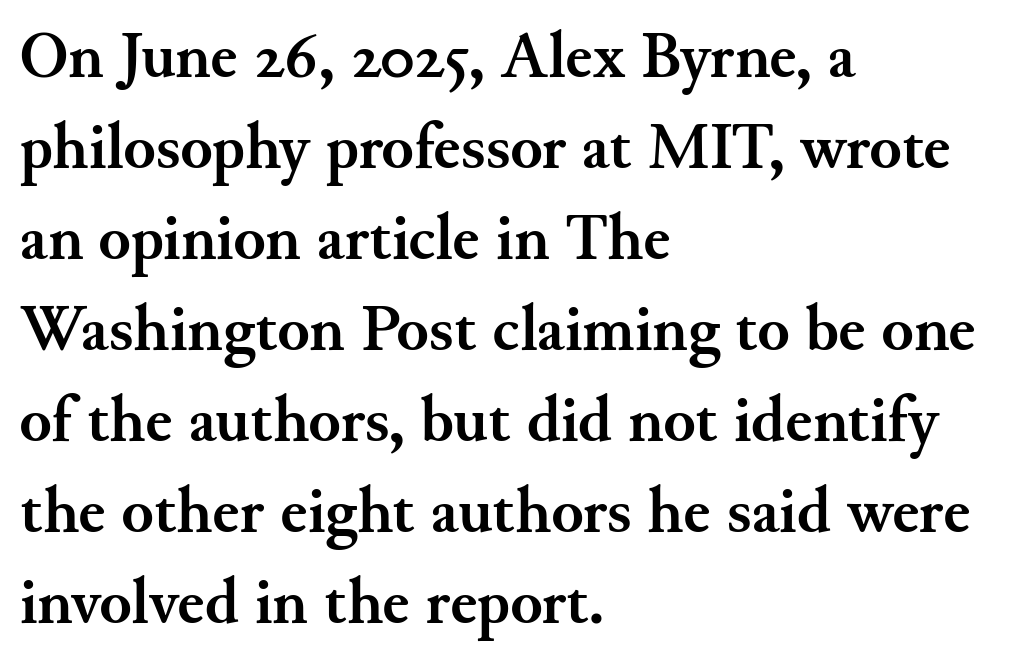
Q: Is the text bold? A: Yes.
Q: Is the text italic (slanted)? A: No, it is upright.
Q: Is the typeface a serif or a sans-serif typeface? A: Serif.
Q: Is the text underlined? A: No.
Q: How is the paragraph aligned? A: Left-aligned.
Q: Is the spacing between letters normal or unusually wide? A: Normal.
Q: Is the spacing between lines tight, normal or loose? A: Normal.
Q: Width (condensed, normal, or wide)? A: Normal.
Q: Stroke contrast? A: Medium.
Q: x-height? A: Small.
Q: Monospaced? A: No.
